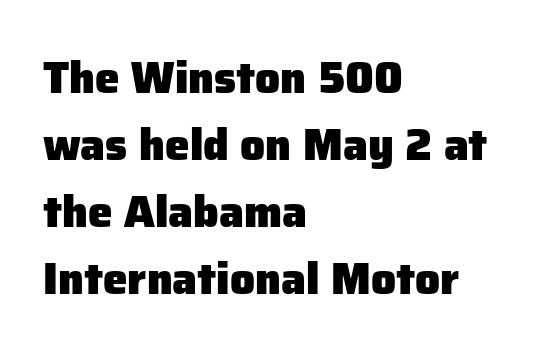
The image shows 44 px heavy sans-serif type, upright; set left-aligned, normal line spacing (1.52x), normal letter spacing, not underlined; low stroke contrast and a medium x-height.
